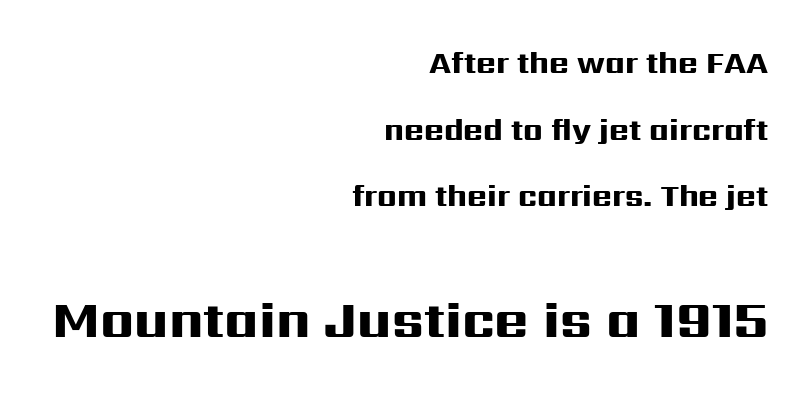
Q: Is the text bold? A: Yes.
Q: Is the text italic (slanted)? A: No, it is upright.
Q: Is the typeface a serif or a sans-serif typeface? A: Sans-serif.
Q: Is the text underlined? A: No.
Q: How is the paragraph aligned? A: Right-aligned.
Q: Is the spacing between letters normal or unusually wide? A: Normal.
Q: Is the spacing between lines tight, normal or loose? A: Loose.
Q: Which block of text is set in a larger size, the first (top) or the second (bottom)? A: The second (bottom) one.
Q: Width (condensed, normal, or wide)? A: Wide.
Q: Stroke contrast? A: High.
Q: x-height? A: Medium.
Q: Monospaced? A: No.
